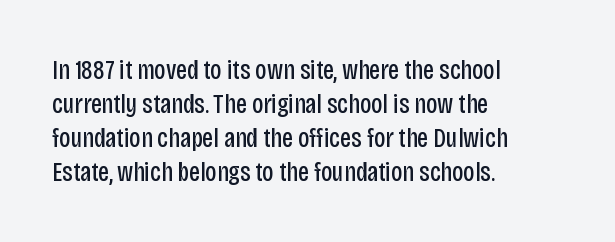
{"serif": "no", "italic": "no", "bold": "no", "weight": "regular", "width": "condensed", "stroke_contrast": "low", "x_height": "large", "monospaced": "no", "underline": "no", "align": "left", "line_spacing_ratio": 1.22, "letter_spacing": "normal", "letter_spacing_em": 0.0, "glyph_px": 28}
